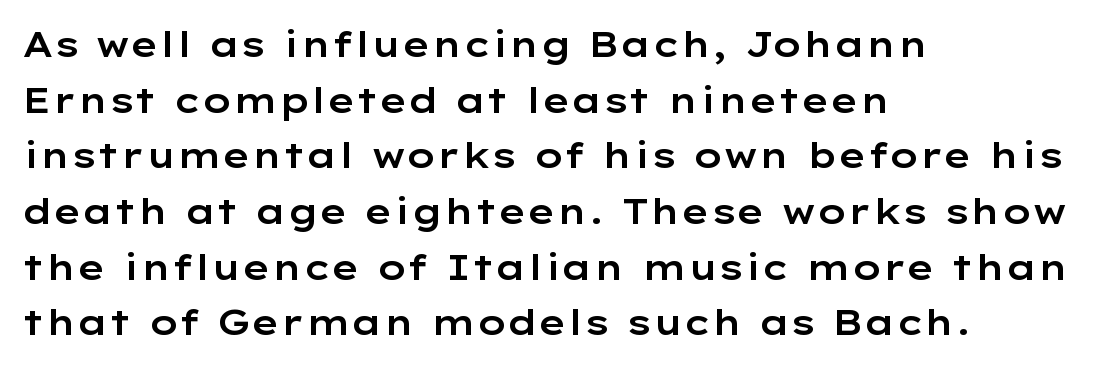
The image shows 35 px wide sans-serif type, upright; set left-aligned, normal line spacing (1.59x), normal letter spacing, not underlined; low stroke contrast and a medium x-height.
